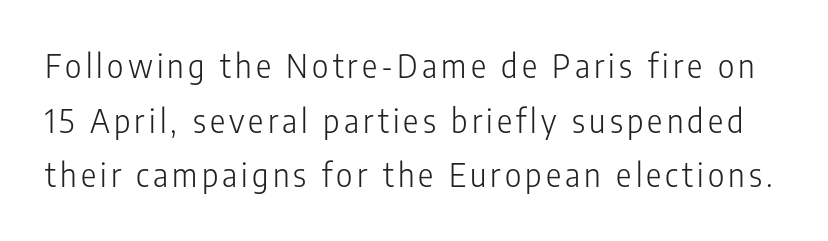
The image shows 32 px light, condensed sans-serif type, upright; set line spacing 1.71x, not underlined; low stroke contrast and a medium x-height.
